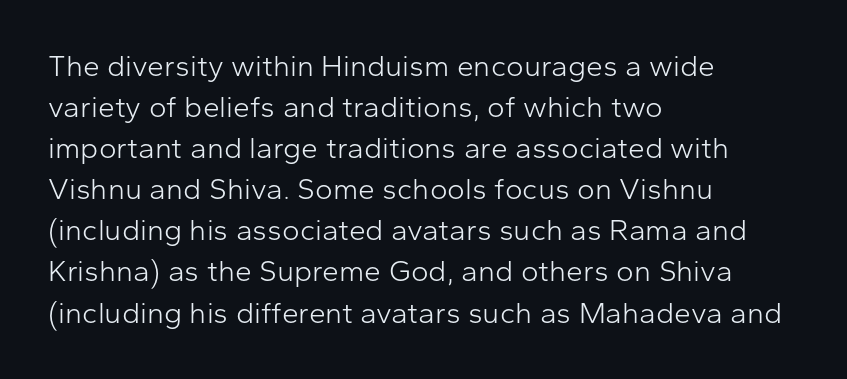
{"serif": "no", "italic": "no", "bold": "no", "weight": "light", "width": "normal", "stroke_contrast": "low", "x_height": "medium", "monospaced": "no", "underline": "no", "align": "left", "line_spacing": "normal", "line_spacing_ratio": 1.37, "letter_spacing": "normal", "letter_spacing_em": 0.0, "glyph_px": 30}
